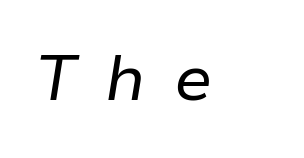
Q: Is the text bold? A: No.
Q: Is the text italic (slanted)? A: Yes, it leans right by about 9 degrees.
Q: Is the text underlined? A: No.
Q: Is the spacing between letters normal or unusually wide? A: Unusually wide.
Q: Width (condensed, normal, or wide)? A: Normal.
Q: Stroke contrast? A: Low.
Q: x-height? A: Medium.
Q: Monospaced? A: No.
